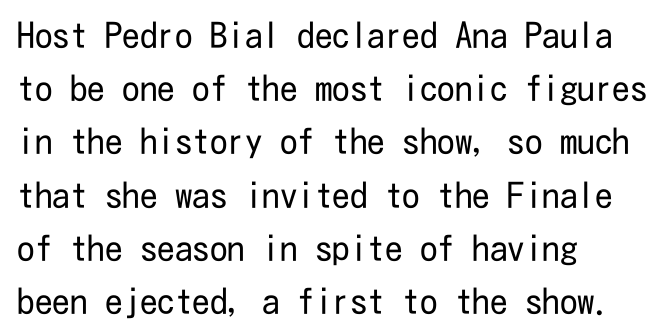
{"serif": "no", "italic": "no", "bold": "no", "weight": "regular", "width": "condensed", "stroke_contrast": "low", "x_height": "medium", "underline": "no", "align": "left", "line_spacing": "normal", "line_spacing_ratio": 1.52, "letter_spacing": "normal", "letter_spacing_em": 0.0, "glyph_px": 35}
